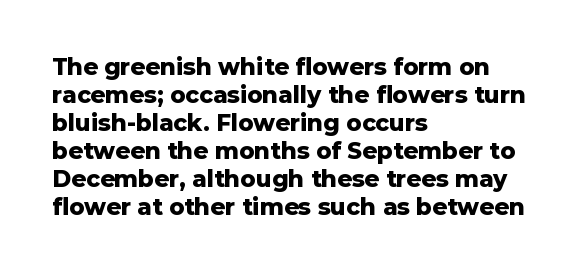
Look at the stroke-to-counter ratio: heavy, a bold. Ordinary non-slanted type is in use. The baseline area is clear. The setting favours the left margin, as ordinary paragraphs usually do. Look at the tracking — it's just the regular setting, nothing added.
